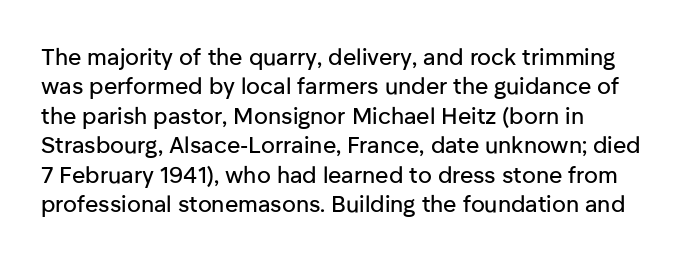
You could call the tracking neutral — neither tight nor loose. The area under the type is left untouched. Every character sits straight up, as roman type does. Leading: standard.
